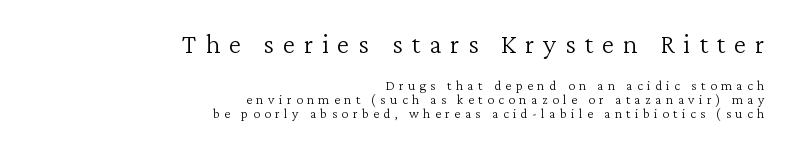
Q: Is the text bold? A: No.
Q: Is the text italic (slanted)? A: No, it is upright.
Q: Is the typeface a serif or a sans-serif typeface? A: Serif.
Q: Is the text underlined? A: No.
Q: How is the paragraph aligned? A: Right-aligned.
Q: Is the spacing between letters normal or unusually wide? A: Unusually wide.
Q: Is the spacing between lines tight, normal or loose? A: Tight.
Q: Which block of text is set in a larger size, the first (top) or the second (bottom)? A: The first (top) one.
Q: Width (condensed, normal, or wide)? A: Normal.
Q: Stroke contrast? A: Low.
Q: x-height? A: Medium.
Q: Monospaced? A: No.
